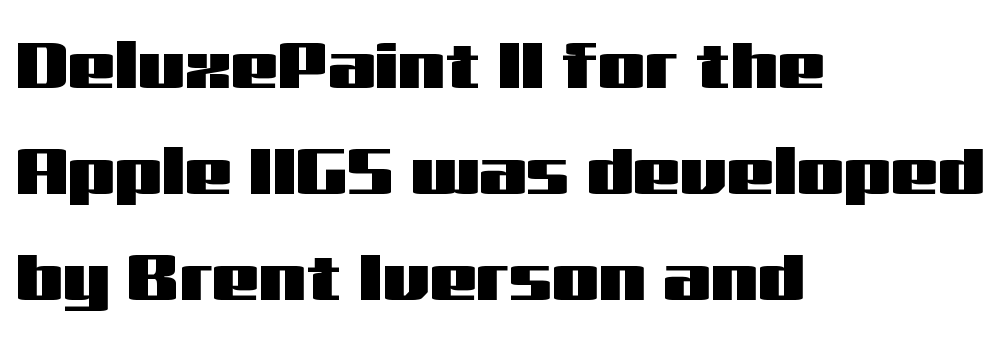
The image shows 67 px wide sans-serif type, upright; set left-aligned, normal line spacing (1.58x), normal letter spacing, not underlined; medium stroke contrast and a medium x-height.
